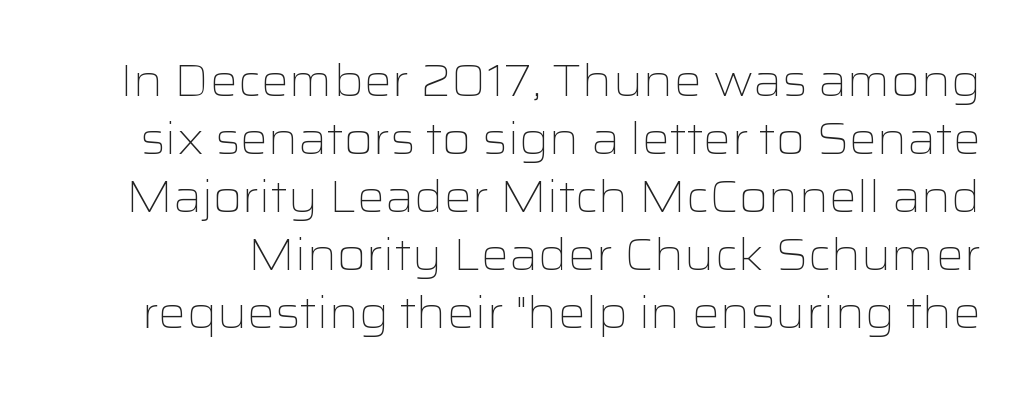
{"serif": "no", "italic": "no", "bold": "no", "weight": "light", "width": "wide", "stroke_contrast": "low", "x_height": "medium", "monospaced": "no", "underline": "no", "line_spacing": "normal", "line_spacing_ratio": 1.32, "letter_spacing": "normal", "letter_spacing_em": 0.0, "glyph_px": 44}
